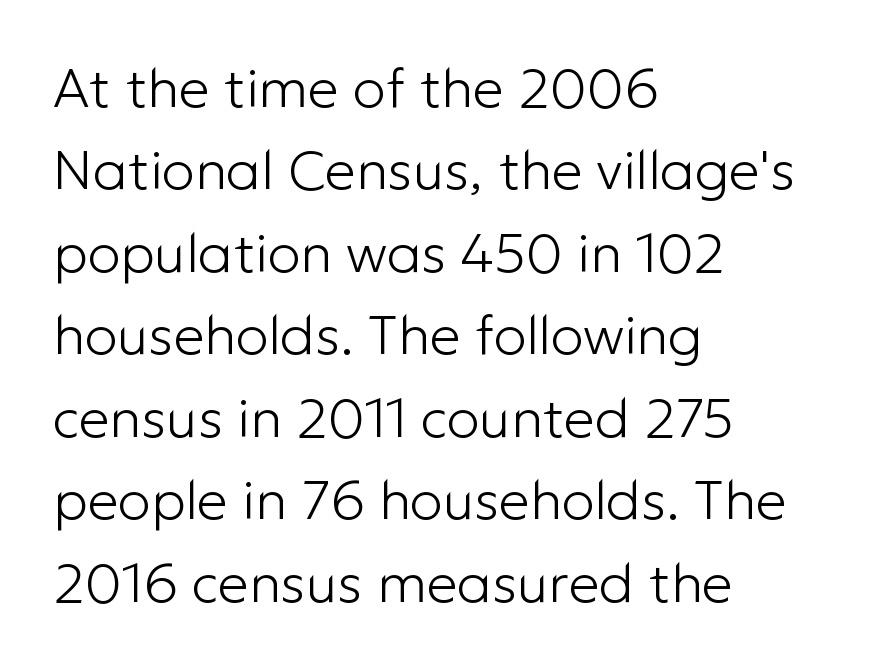
{"serif": "no", "italic": "no", "bold": "no", "weight": "light", "width": "normal", "stroke_contrast": "low", "x_height": "medium", "monospaced": "no", "underline": "no", "align": "left", "line_spacing": "normal", "line_spacing_ratio": 1.5, "letter_spacing": "normal", "letter_spacing_em": 0.0, "glyph_px": 55}
